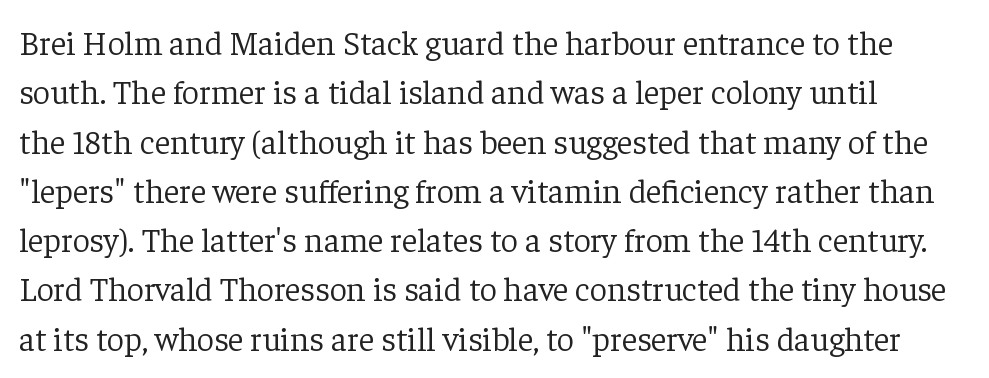
One glance says typical: line gaps are just what's usual. Is this a sans? No — the strokes have serifs. Summary of weight: not heavy and not bold. Letters rest on an invisible, unmarked baseline. Tracking value appears to be zero — textbook default spacing.
